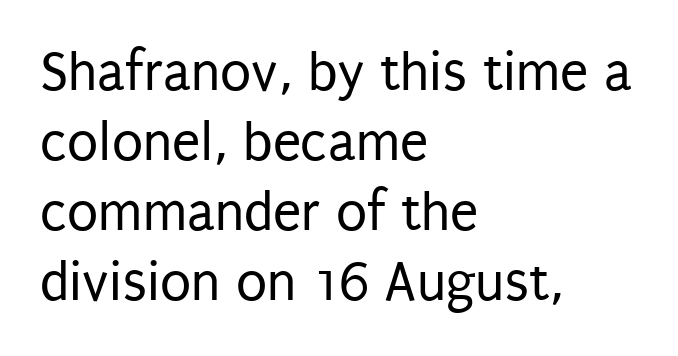
A clean baseline with only descenders dipping below it. The rendering keeps characters at their native spacing. The glyphs in this specimen are sans serif. The letters stand straight up with perfectly vertical stems. Bold? No — there's no thickening of the strokes.
